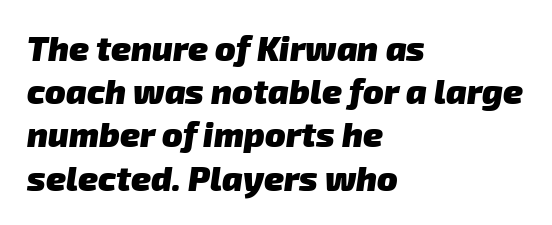
{"serif": "no", "bold": "yes", "weight": "heavy", "width": "normal", "stroke_contrast": "low", "x_height": "medium", "monospaced": "no", "underline": "no", "align": "left", "line_spacing": "normal", "line_spacing_ratio": 1.27, "letter_spacing": "normal", "letter_spacing_em": 0.0, "glyph_px": 34}
